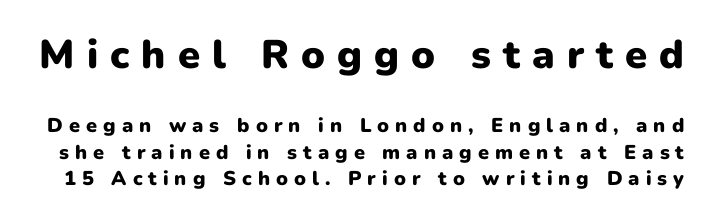
The image shows 40 px heavy sans-serif type, upright; set normal line spacing (1.31x), unusually wide letter spacing (+0.3 em), not underlined; the first (top) block is 2.0x larger; low stroke contrast and a medium x-height.
